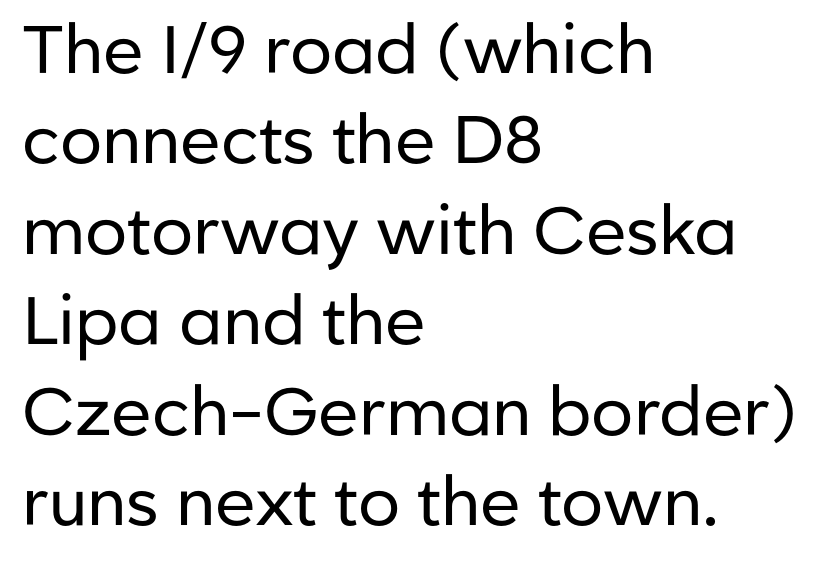
The image shows 67 px regular-weight sans-serif type, upright; set left-aligned, normal line spacing (1.35x), normal letter spacing, not underlined; low stroke contrast and a medium x-height.
